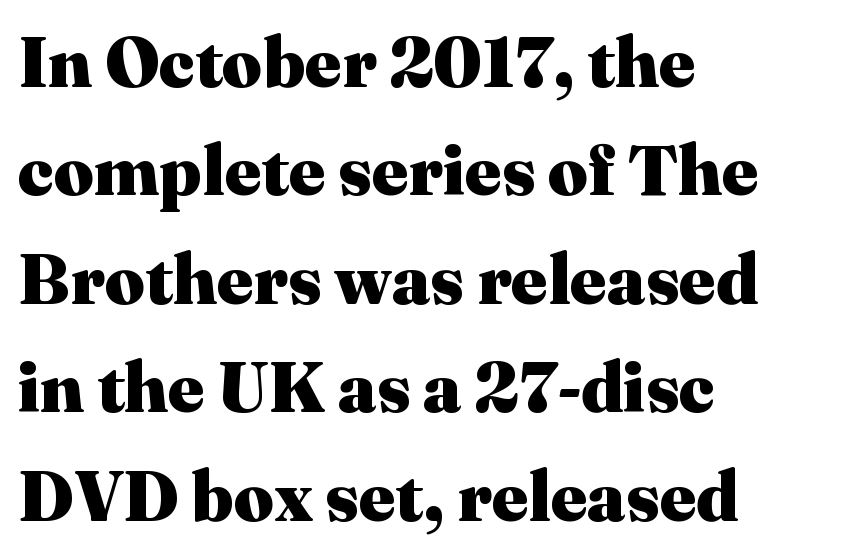
The letters stand upright; this is a roman face. The space directly below the letters is spotless. Is the type bold? Yes — the strokes are clearly thick and heavy. Line starts are locked; line ends wander. This sample keeps an unexceptional amount of space between lines. Each letter keeps its own natural width here, so spacing adapts to shape.
